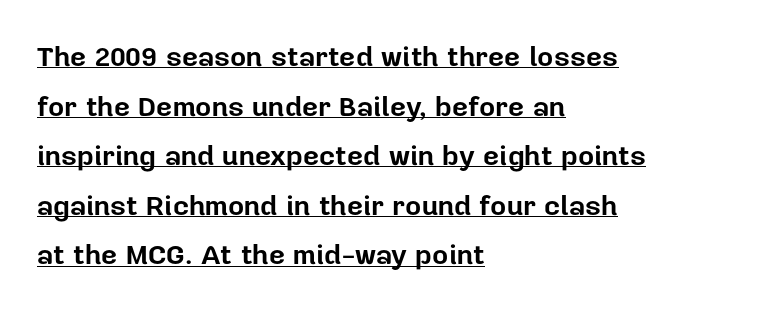
The face used here is rendered with its standard letterfit. Do the characters align in a grid? No, the font is proportional. Observe the absence of serifs on each vertical stroke in this sample. Notice how a bar underscores the lettering throughout.
